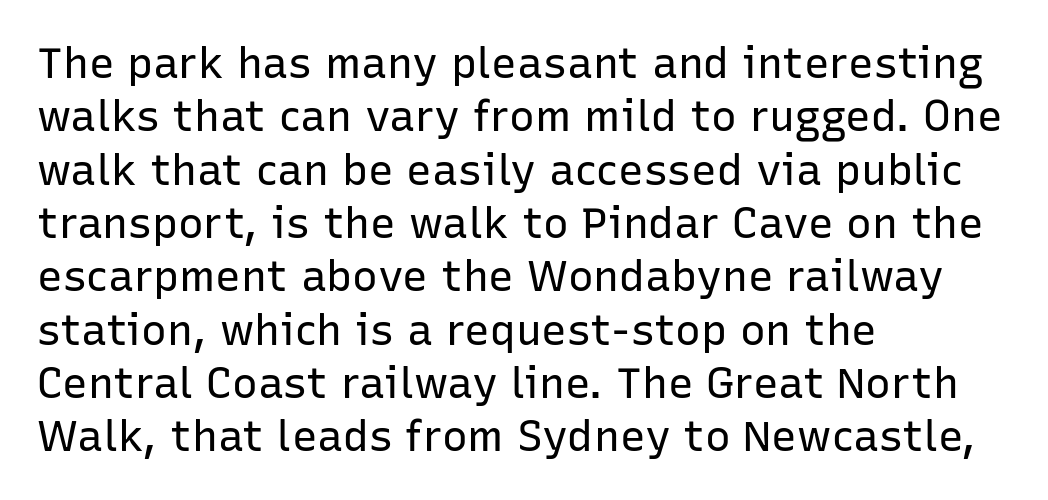
{"serif": "no", "italic": "no", "bold": "no", "weight": "regular", "width": "normal", "stroke_contrast": "low", "x_height": "medium", "monospaced": "no", "underline": "no", "align": "left", "line_spacing_ratio": 1.24, "letter_spacing": "normal", "letter_spacing_em": 0.0, "glyph_px": 43}
